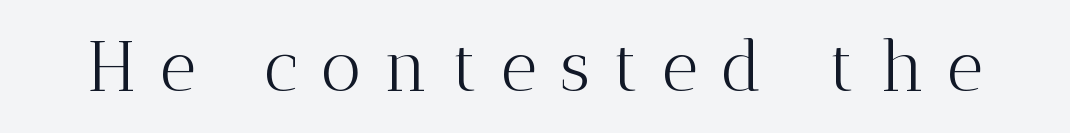
The image shows 71 px light serif type, upright; set unusually wide letter spacing (+0.33 em), not underlined; medium stroke contrast and a medium x-height.
